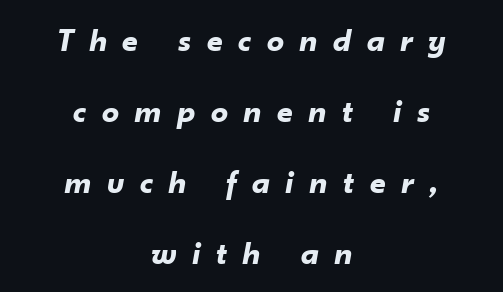
{"italic": "yes", "lean": "right", "slant_degrees": 10, "bold": "yes", "weight": "bold", "width": "normal", "stroke_contrast": "low", "x_height": "small", "monospaced": "no", "underline": "no", "align": "center", "line_spacing": "loose", "line_spacing_ratio": 2.09, "letter_spacing": "wide", "letter_spacing_em": 0.46, "glyph_px": 34}
